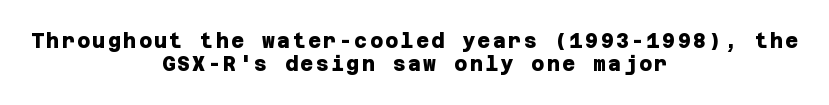
{"bold": "yes", "underline": "no", "align": "center", "line_spacing": "tight", "line_spacing_ratio": 1.14, "glyph_px": 20}
